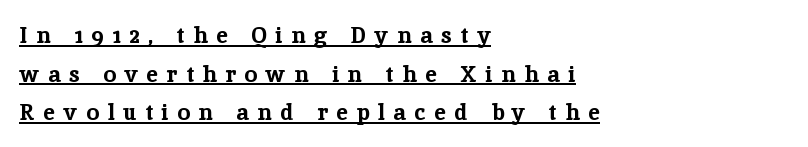
The type is letterspaced generously, with wide tracking. Heavy-handed strokes throughout: this text is bold. The line-height multiplier appears to be the usual default. Visually the block forms a straight wall on the left and a jagged coastline on the right.
